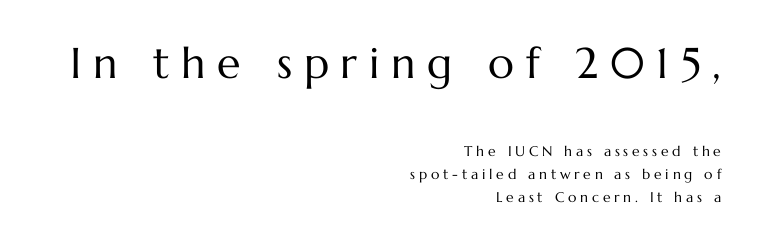
Just letters on the line, the space beneath them empty. Character widths vary here, with narrow letters taking less room than wide ones. Does the leading feel generous? No, just average. No chunkiness to these letters — they're not bold. In terms of letterspacing, this is a distinctly airy, spread setting.
